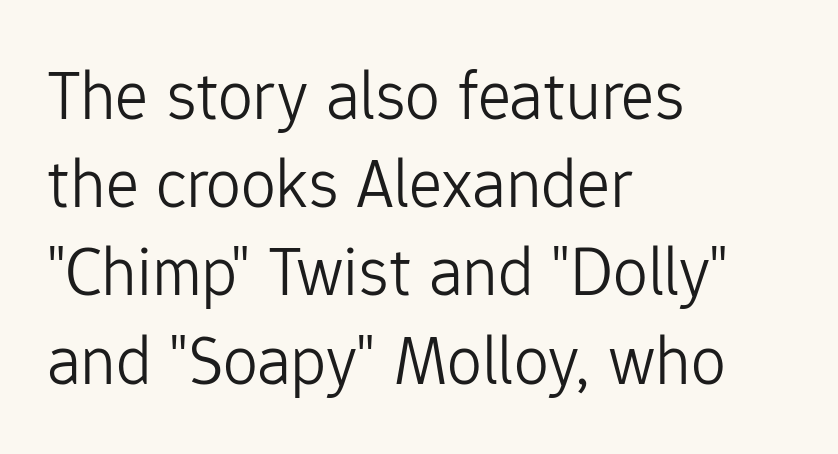
The image shows 70 px light sans-serif type, upright; set left-aligned, normal line spacing (1.26x), normal letter spacing, not underlined; low stroke contrast and a medium x-height.
